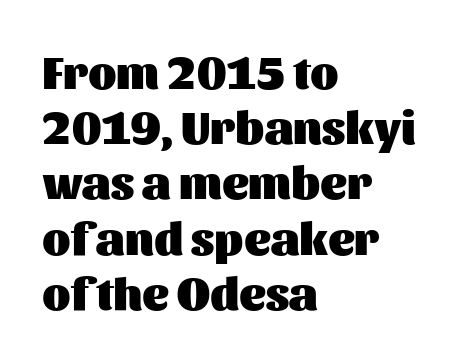
Q: Is the text bold? A: Yes.
Q: Is the text italic (slanted)? A: No, it is upright.
Q: Is the typeface a serif or a sans-serif typeface? A: Sans-serif.
Q: Is the text underlined? A: No.
Q: How is the paragraph aligned? A: Left-aligned.
Q: Is the spacing between letters normal or unusually wide? A: Normal.
Q: Width (condensed, normal, or wide)? A: Normal.
Q: Stroke contrast? A: Medium.
Q: x-height? A: Medium.
Q: Monospaced? A: No.
